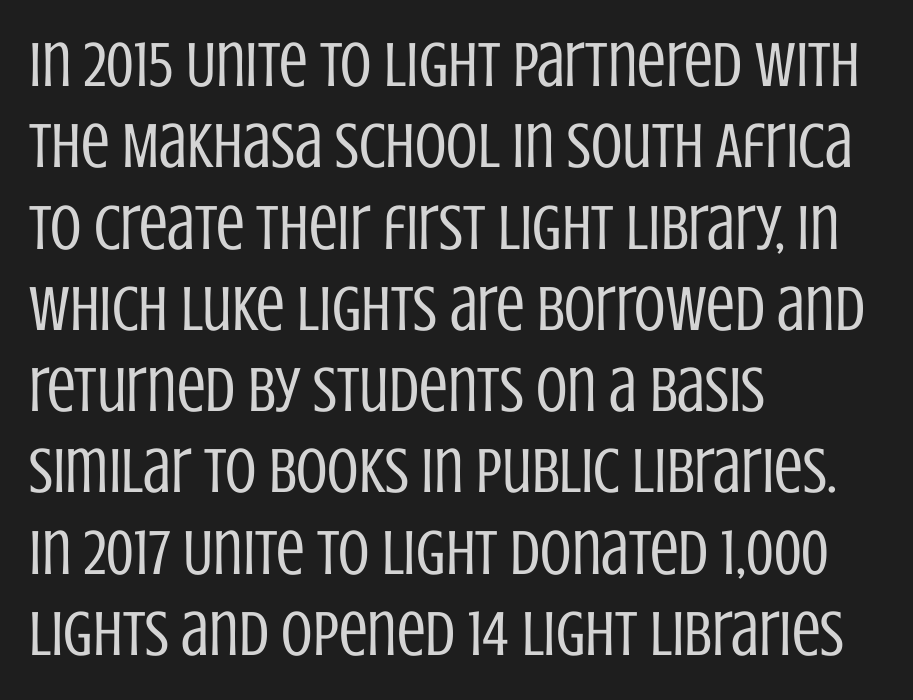
Q: Is the text bold? A: No.
Q: Is the text italic (slanted)? A: No, it is upright.
Q: Is the typeface a serif or a sans-serif typeface? A: Sans-serif.
Q: Is the text underlined? A: No.
Q: How is the paragraph aligned? A: Left-aligned.
Q: Is the spacing between letters normal or unusually wide? A: Normal.
Q: Is the spacing between lines tight, normal or loose? A: Normal.
Q: Width (condensed, normal, or wide)? A: Condensed.
Q: Stroke contrast? A: Low.
Q: x-height? A: Large.
Q: Monospaced? A: No.
